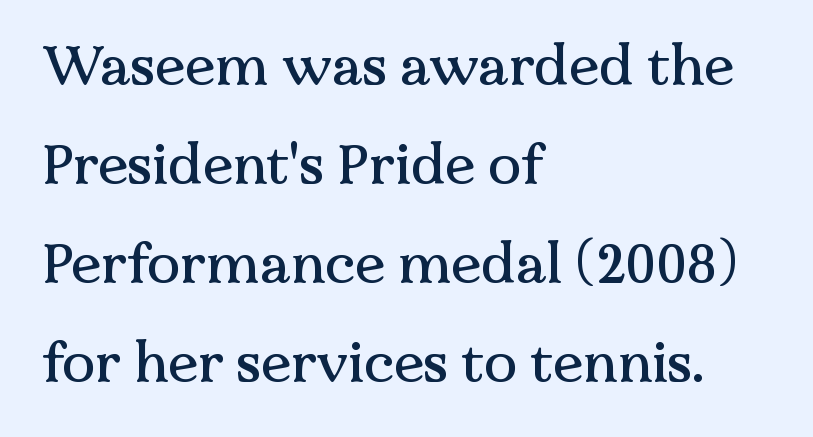
{"serif": "yes", "italic": "no", "width": "normal", "stroke_contrast": "medium", "x_height": "medium", "monospaced": "no", "underline": "no", "align": "left", "line_spacing_ratio": 1.8, "letter_spacing": "normal", "letter_spacing_em": 0.0, "glyph_px": 55}
